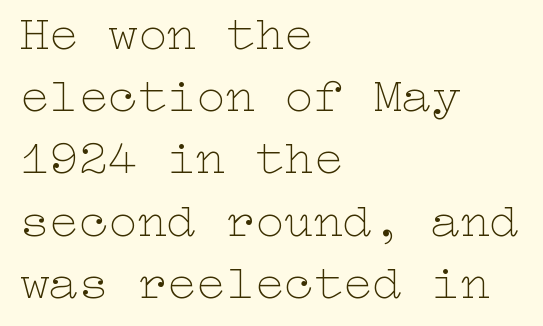
The image shows 49 px thin, wide type, upright; set left-aligned, normal line spacing (1.27x), normal letter spacing, not underlined; low stroke contrast and a medium x-height.
